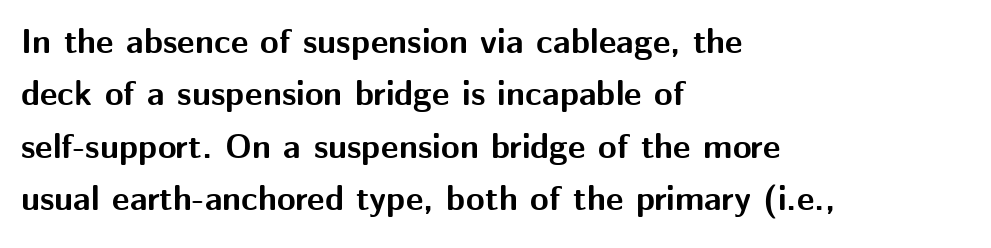
The image shows 34 px bold sans-serif type, upright; set left-aligned, normal line spacing (1.54x), normal letter spacing, not underlined; medium stroke contrast and a medium x-height.
